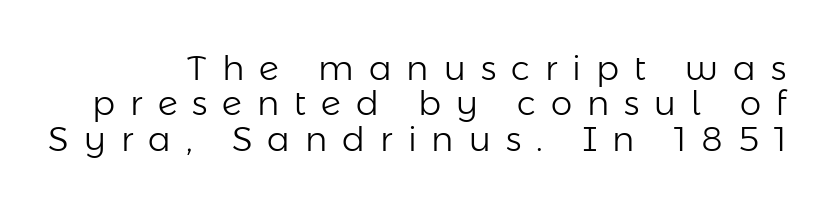
These lines huddle together more closely than default settings would place them. This rendering features lettering with no underline. Ordinary non-slanted type is in use. The strokes carry an ordinary text weight at most.
